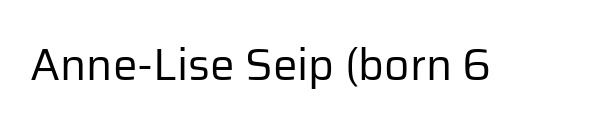
Q: Is the text bold? A: No.
Q: Is the text italic (slanted)? A: No, it is upright.
Q: Is the typeface a serif or a sans-serif typeface? A: Sans-serif.
Q: Is the text underlined? A: No.
Q: Is the spacing between letters normal or unusually wide? A: Normal.
Q: Width (condensed, normal, or wide)? A: Normal.
Q: Stroke contrast? A: Low.
Q: x-height? A: Medium.
Q: Monospaced? A: No.
